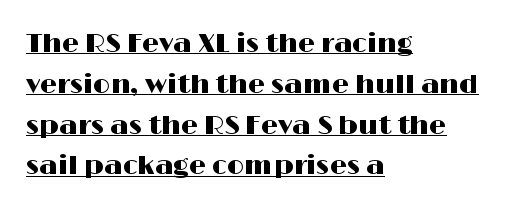
{"italic": "no", "underline": "yes", "align": "left", "line_spacing": "normal", "line_spacing_ratio": 1.51, "letter_spacing": "normal", "letter_spacing_em": 0.0, "glyph_px": 27}
